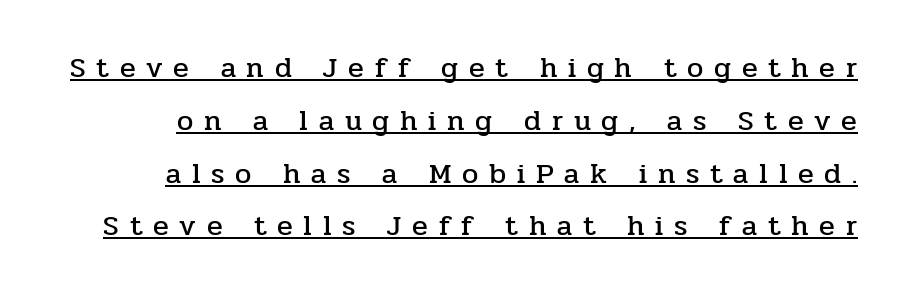
The image shows 29 px serif type, upright; set line spacing 1.82x, unusually wide letter spacing (+0.37 em), underlined; low stroke contrast and a medium x-height.
